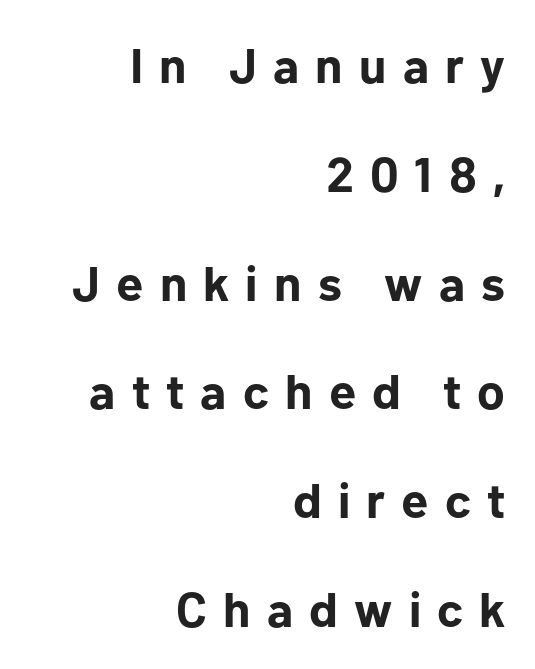
The image shows 49 px bold sans-serif type, upright; set right-aligned, loose line spacing (2.22x), unusually wide letter spacing (+0.33 em), not underlined; low stroke contrast and a medium x-height.
